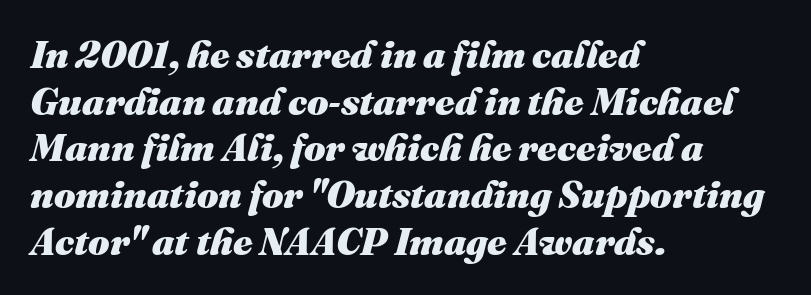
The image shows 38 px heavy type, italic (leaning right); set left-aligned, line spacing 1.23x, normal letter spacing, not underlined; medium stroke contrast and a medium x-height.
